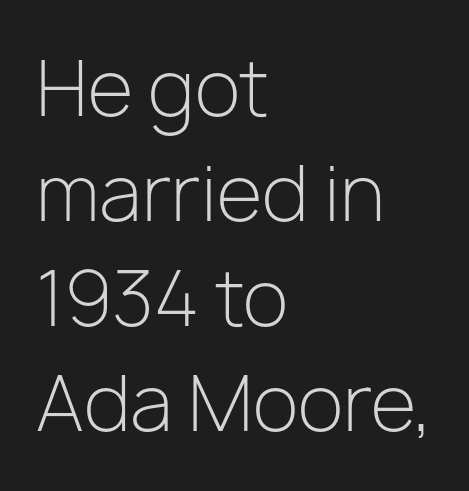
{"serif": "no", "italic": "no", "bold": "no", "weight": "light", "width": "normal", "stroke_contrast": "low", "x_height": "medium", "monospaced": "no", "underline": "no", "align": "left", "line_spacing": "normal", "line_spacing_ratio": 1.4, "letter_spacing": "normal", "letter_spacing_em": 0.0, "glyph_px": 75}
